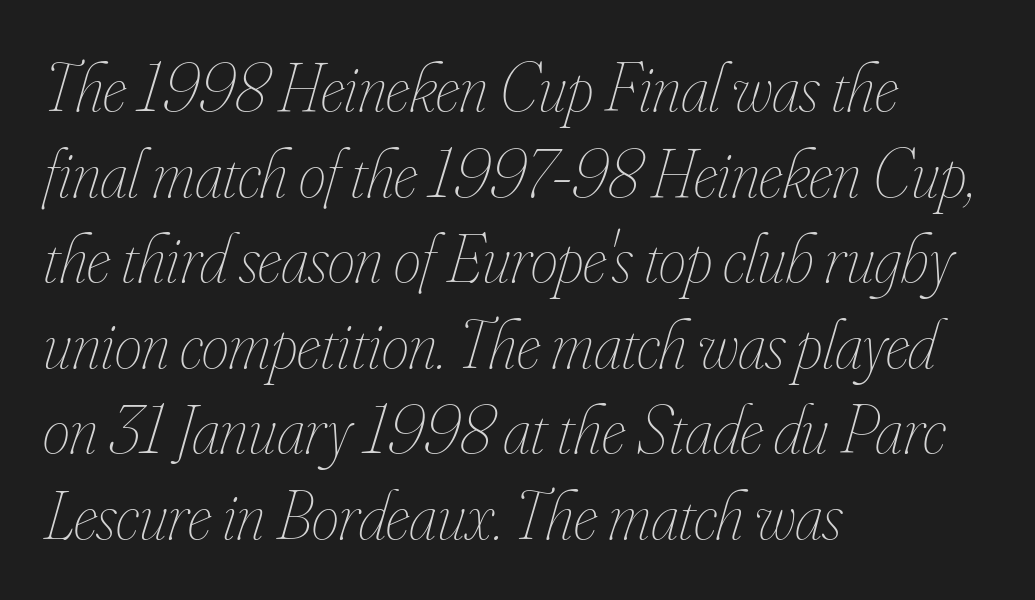
{"italic": "yes", "lean": "right", "slant_degrees": 16, "bold": "no", "weight": "thin", "width": "condensed", "stroke_contrast": "low", "x_height": "small", "monospaced": "no", "underline": "no", "align": "left", "line_spacing_ratio": 1.24, "letter_spacing": "normal", "letter_spacing_em": 0.0, "glyph_px": 69}
